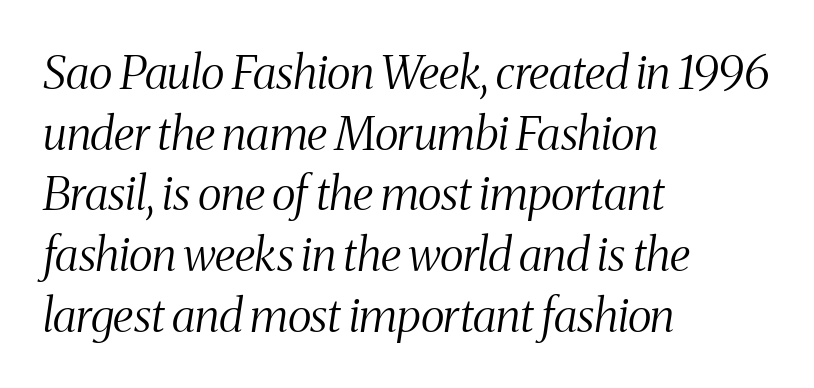
The image shows 46 px light, condensed serif type, italic (leaning right); set left-aligned, normal line spacing (1.32x), normal letter spacing, not underlined; medium stroke contrast and a medium x-height.
